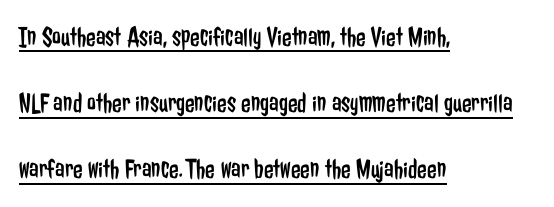
{"serif": "no", "italic": "no", "bold": "no", "weight": "regular", "width": "condensed", "stroke_contrast": "low", "x_height": "medium", "monospaced": "no", "underline": "yes", "align": "left", "line_spacing": "loose", "line_spacing_ratio": 2.36, "letter_spacing": "normal", "letter_spacing_em": 0.0, "glyph_px": 28}
